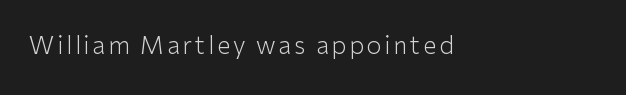
The space directly below the letters is spotless. No heavy texture on the line: the type isn't bold. A roman cut, with each character standing at attention. Every row of glyphs begins at an identical x-position on the left.
